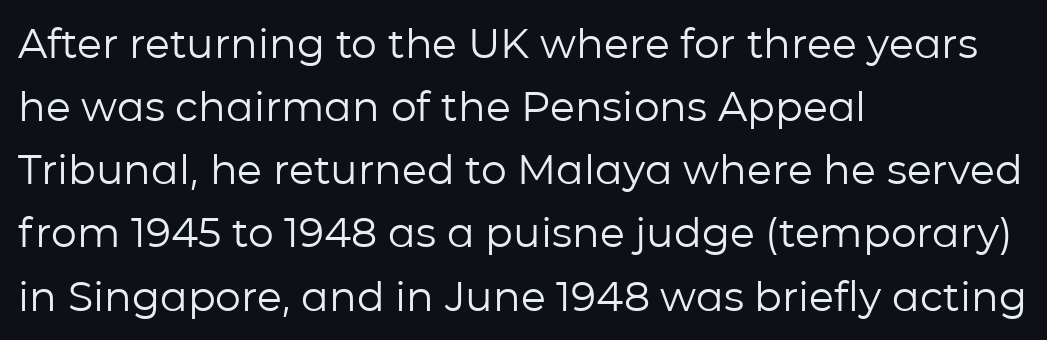
Q: Is the text bold? A: No.
Q: Is the text italic (slanted)? A: No, it is upright.
Q: Is the typeface a serif or a sans-serif typeface? A: Sans-serif.
Q: Is the text underlined? A: No.
Q: How is the paragraph aligned? A: Left-aligned.
Q: Is the spacing between letters normal or unusually wide? A: Normal.
Q: Is the spacing between lines tight, normal or loose? A: Normal.
Q: Width (condensed, normal, or wide)? A: Normal.
Q: Stroke contrast? A: Low.
Q: x-height? A: Medium.
Q: Monospaced? A: No.
